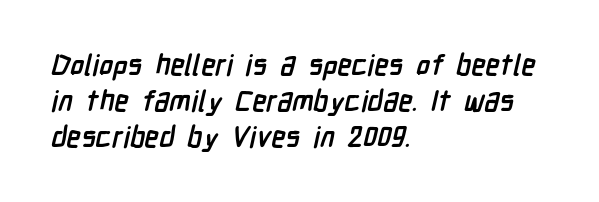
{"serif": "no", "bold": "yes", "weight": "semibold", "width": "condensed", "stroke_contrast": "low", "x_height": "medium", "monospaced": "no", "underline": "no", "align": "left", "line_spacing_ratio": 1.24, "letter_spacing": "normal", "letter_spacing_em": 0.0, "glyph_px": 29}
